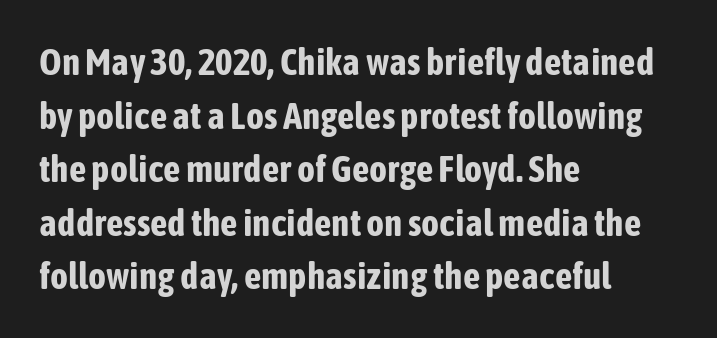
{"serif": "no", "italic": "no", "bold": "yes", "weight": "bold", "width": "condensed", "stroke_contrast": "low", "x_height": "medium", "monospaced": "no", "underline": "no", "align": "left", "line_spacing": "normal", "line_spacing_ratio": 1.41, "letter_spacing": "normal", "letter_spacing_em": 0.0, "glyph_px": 38}
